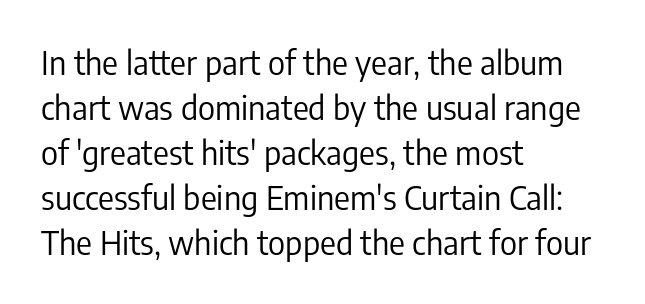
{"serif": "no", "italic": "no", "bold": "no", "weight": "regular", "width": "condensed", "stroke_contrast": "low", "x_height": "medium", "monospaced": "no", "underline": "no", "align": "left", "line_spacing": "normal", "line_spacing_ratio": 1.36, "letter_spacing": "normal", "letter_spacing_em": 0.0, "glyph_px": 33}
